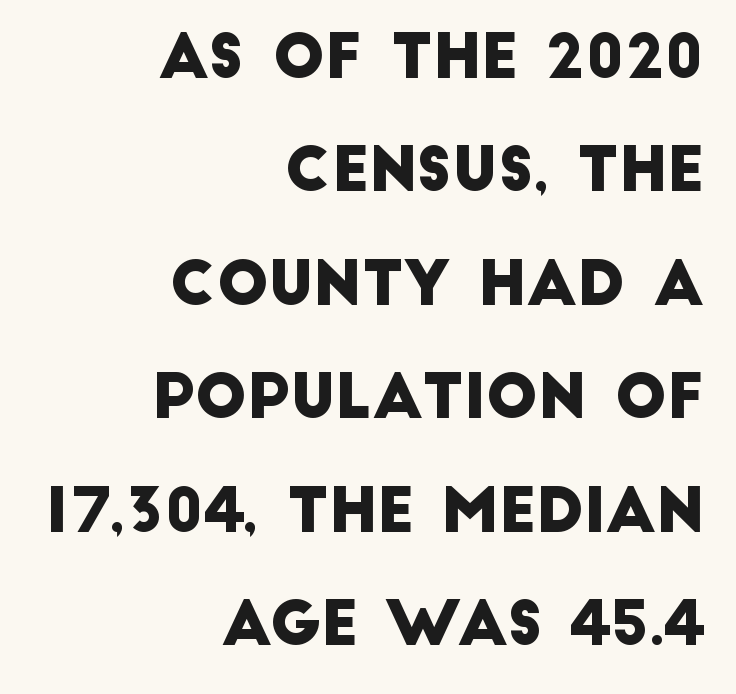
{"serif": "no", "width": "normal", "stroke_contrast": "low", "x_height": "large", "monospaced": "no", "underline": "no", "align": "right", "line_spacing_ratio": 1.86, "letter_spacing": "normal", "letter_spacing_em": 0.0, "glyph_px": 61}
